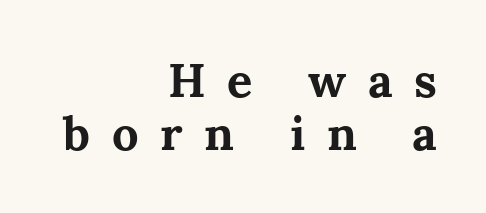
{"serif": "yes", "italic": "no", "bold": "yes", "weight": "bold", "width": "normal", "stroke_contrast": "medium", "x_height": "medium", "monospaced": "no", "underline": "no", "align": "right", "line_spacing": "tight", "line_spacing_ratio": 1.13, "letter_spacing": "wide", "letter_spacing_em": 0.46, "glyph_px": 47}
